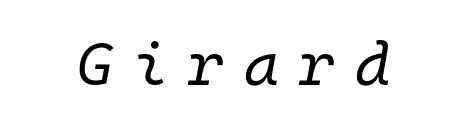
Every character sits at an angle, as italics do. Students, note that the glyphs here are deliberately spaced far apart. The letters march in equal steps, a hallmark of fixed-pitch type. The passage shown is not underscored anywhere. Letters have the restrained weight of plain body copy at most.
